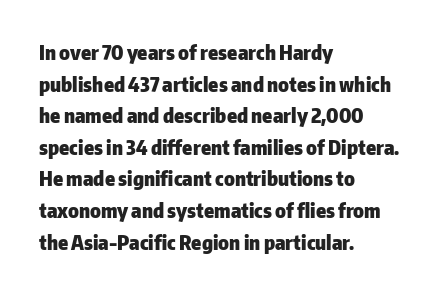
Q: Is the text bold? A: Yes.
Q: Is the text italic (slanted)? A: No, it is upright.
Q: Is the text underlined? A: No.
Q: How is the paragraph aligned? A: Left-aligned.
Q: Is the spacing between letters normal or unusually wide? A: Normal.
Q: Is the spacing between lines tight, normal or loose? A: Normal.
